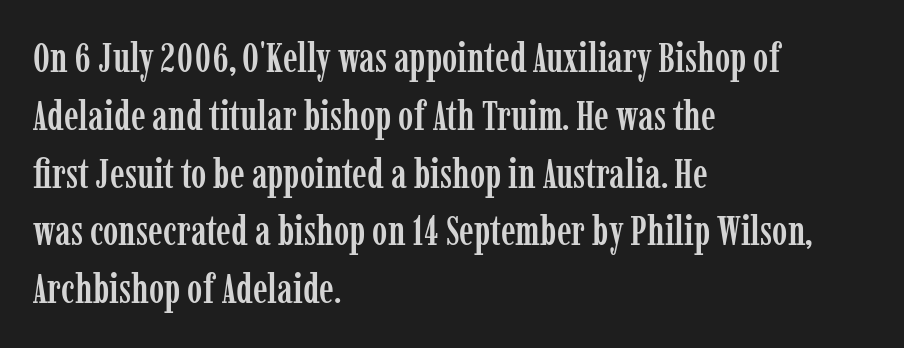
{"serif": "yes", "italic": "no", "width": "condensed", "stroke_contrast": "low", "x_height": "medium", "monospaced": "no", "underline": "no", "align": "left", "line_spacing": "normal", "line_spacing_ratio": 1.41, "letter_spacing": "normal", "letter_spacing_em": 0.0, "glyph_px": 41}
